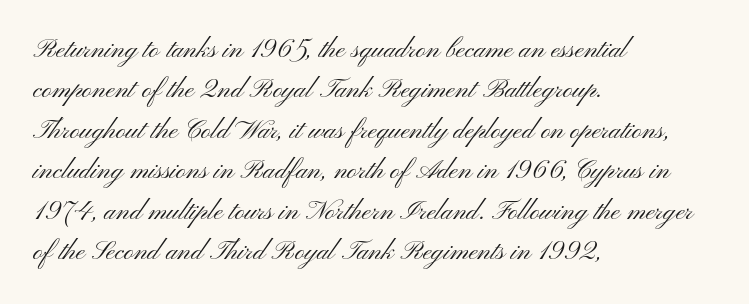
Q: Is the text bold? A: No.
Q: Is the text italic (slanted)? A: Yes.
Q: Is the text underlined? A: No.
Q: How is the paragraph aligned? A: Left-aligned.
Q: Is the spacing between letters normal or unusually wide? A: Normal.
Q: Is the spacing between lines tight, normal or loose? A: Normal.
